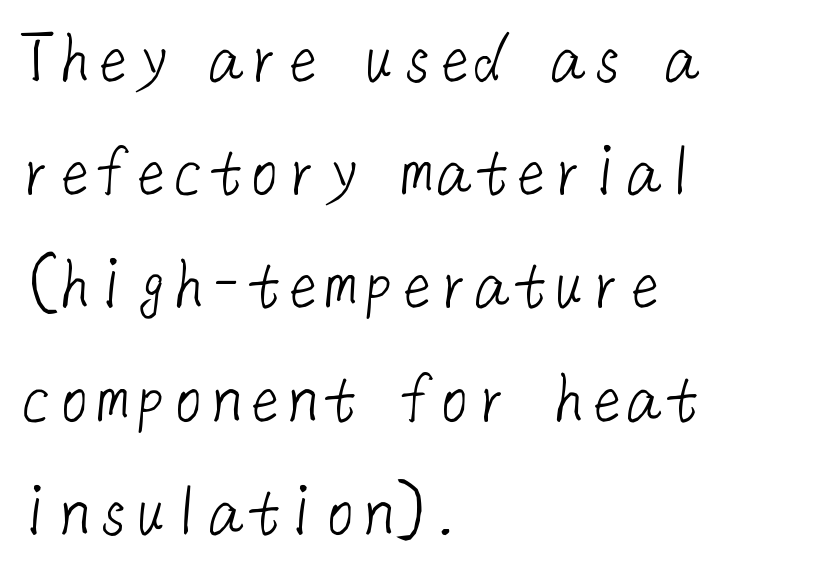
Each letter's strokes conclude bluntly, with no projecting serifs. Horizontally, the lines are justified to the leading edge only. Heaviness? Minimal to ordinary, like unemphasized prose. Lines of text with bare space underneath. The type is set solid horizontally, with unmodified tracking.
